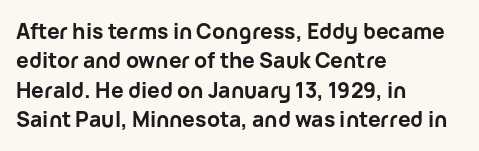
The image shows 21 px bold type, upright; set left-aligned, normal line spacing (1.4x), normal letter spacing, not underlined.
